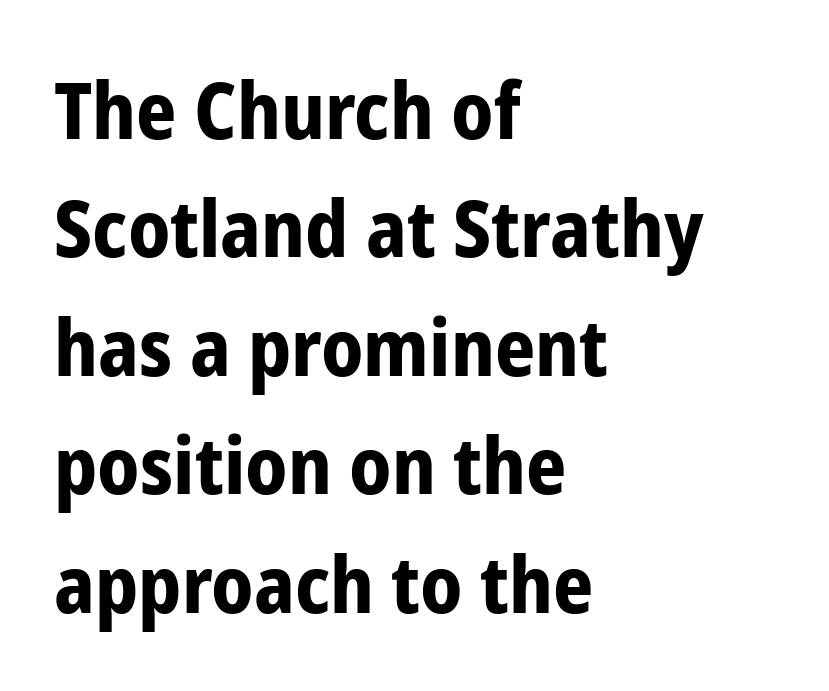
{"serif": "no", "italic": "no", "bold": "yes", "weight": "bold", "width": "condensed", "stroke_contrast": "low", "x_height": "medium", "monospaced": "no", "underline": "no", "align": "left", "line_spacing": "normal", "line_spacing_ratio": 1.5, "letter_spacing": "normal", "letter_spacing_em": 0.0, "glyph_px": 79}
